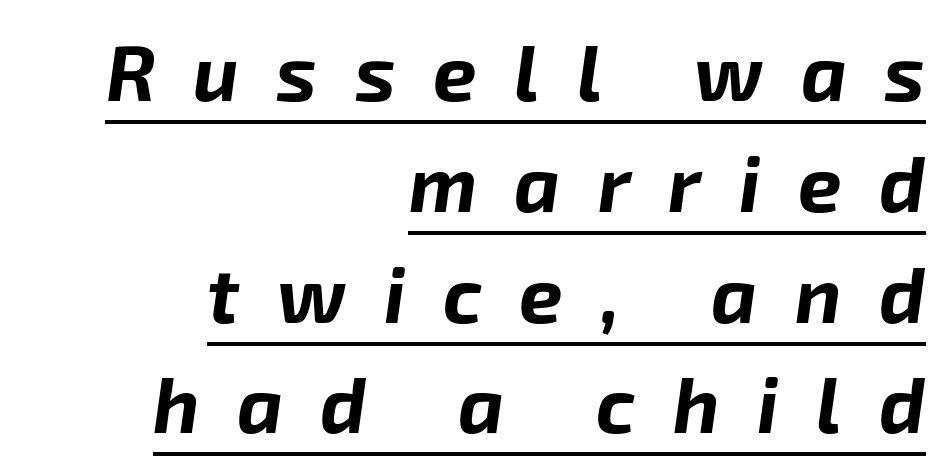
Glance below the letters and you will spot a drawn line. Think of a printed novel: that variable character pitch is what you see here. Strokes here are thick enough to call this a true bold. The lettering tilts uniformly, giving the passage an italic look. Is there much room between lines? A standard amount, neither cramped nor airy.
